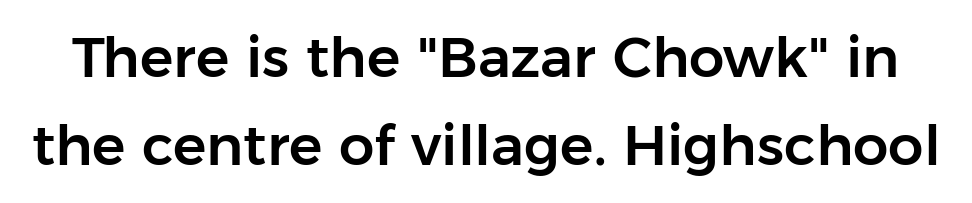
The image shows 56 px sans-serif type, upright; set normal line spacing (1.58x), normal letter spacing, not underlined; low stroke contrast and a medium x-height.
